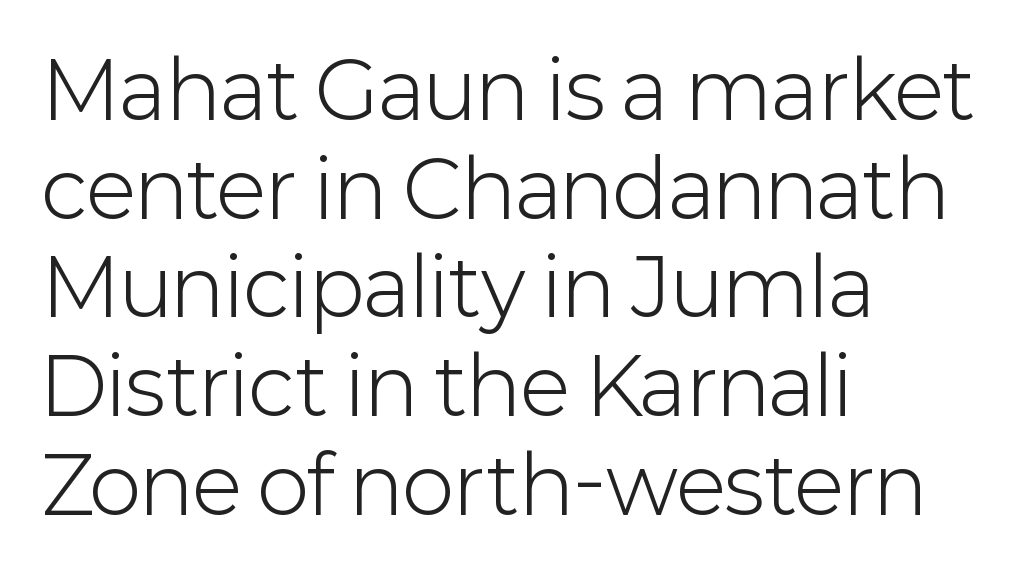
Do the characters align in a grid? No, the font is proportional. The rendering anchors every line to the left-hand side. Is the stroke heavy? The answer is a plain regular-or-lighter. This sample uses a sans-serif face. A bare baseline throughout the passage. Do the letters lean? They stand straight.
